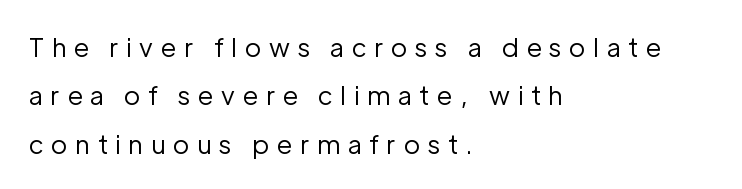
Q: Is the text bold? A: No.
Q: Is the text italic (slanted)? A: No, it is upright.
Q: Is the text underlined? A: No.
Q: How is the paragraph aligned? A: Left-aligned.
Q: Is the spacing between letters normal or unusually wide? A: Unusually wide.
